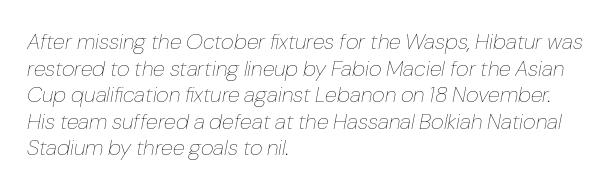
{"italic": "yes", "lean": "right", "slant_degrees": 10, "bold": "no", "underline": "no", "align": "left", "line_spacing_ratio": 1.21, "letter_spacing": "normal", "letter_spacing_em": 0.0, "glyph_px": 22}
